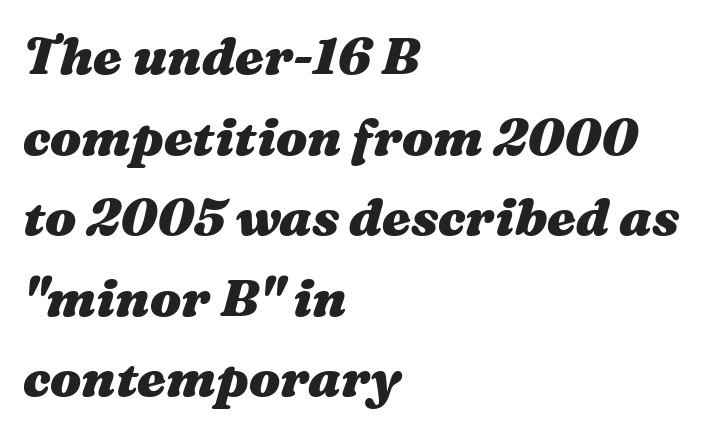
Slanted lettering throughout. A typesetter would call this zero additional tracking. The characters look thick and weighty, a clear bold. The vertical gap from one line to the next is medium. Rule under the text: the space is simply empty.
